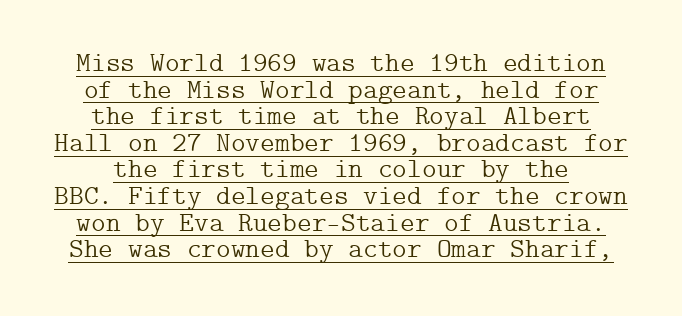
The letters stand straight up with perfectly vertical stems. No letter is thick-stroked: the sample isn't bold. Is there much room between lines? No — they nearly touch. What stands out about the letter spacing? Nothing — it is the standard amount. In terms of letterform style, serifs are clearly present. The string is rendered with underlining switched on.
